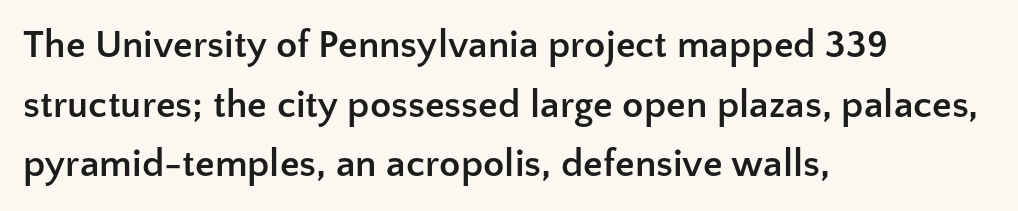
{"serif": "no", "italic": "no", "bold": "yes", "weight": "semibold", "width": "normal", "stroke_contrast": "low", "x_height": "medium", "monospaced": "no", "underline": "no", "align": "left", "line_spacing": "normal", "line_spacing_ratio": 1.53, "letter_spacing": "normal", "letter_spacing_em": 0.0, "glyph_px": 39}
